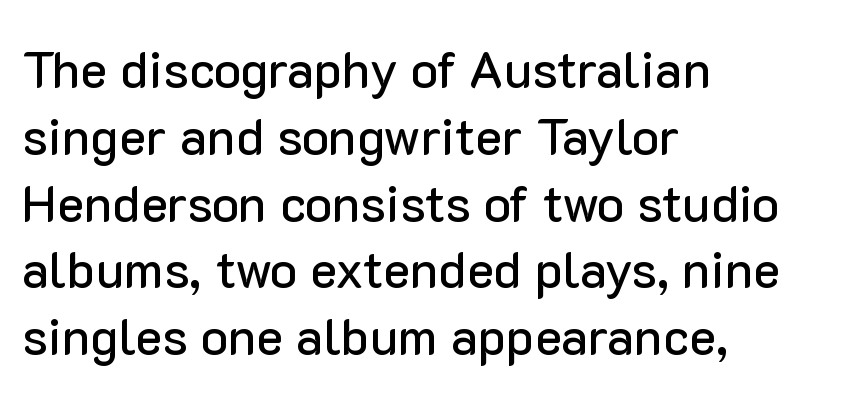
Q: Is the text italic (slanted)? A: No, it is upright.
Q: Is the typeface a serif or a sans-serif typeface? A: Sans-serif.
Q: Is the text underlined? A: No.
Q: How is the paragraph aligned? A: Left-aligned.
Q: Is the spacing between letters normal or unusually wide? A: Normal.
Q: Is the spacing between lines tight, normal or loose? A: Normal.
Q: Width (condensed, normal, or wide)? A: Normal.
Q: Stroke contrast? A: Low.
Q: x-height? A: Medium.
Q: Monospaced? A: No.
